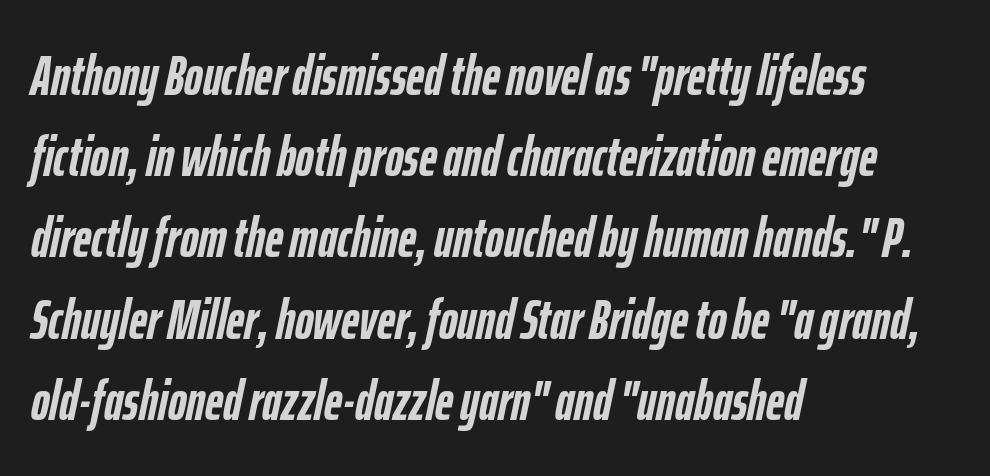
Words float on clear page, feet unadorned. How would I describe the line gaps? Plain and ordinary. The horizontal fit of the characters is conventional and even. Heavy-handed strokes throughout: this text is bold.
